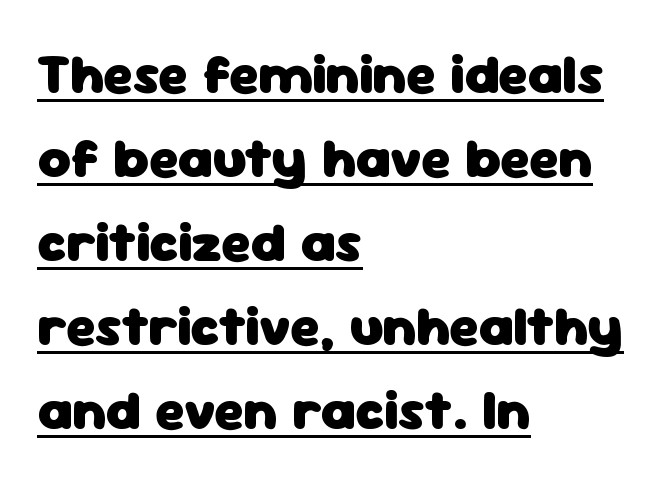
{"serif": "no", "italic": "no", "bold": "yes", "weight": "heavy", "width": "normal", "stroke_contrast": "low", "x_height": "medium", "monospaced": "no", "underline": "yes", "align": "left", "line_spacing": "normal", "line_spacing_ratio": 1.5, "letter_spacing": "normal", "letter_spacing_em": 0.0, "glyph_px": 56}
